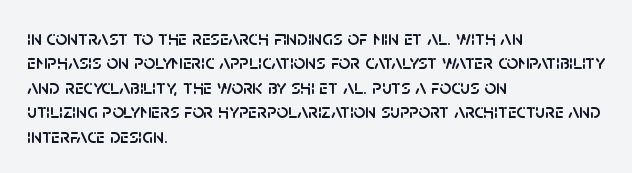
Q: Is the text italic (slanted)? A: No, it is upright.
Q: Is the text underlined? A: No.
Q: How is the paragraph aligned? A: Left-aligned.
Q: Is the spacing between letters normal or unusually wide? A: Normal.
